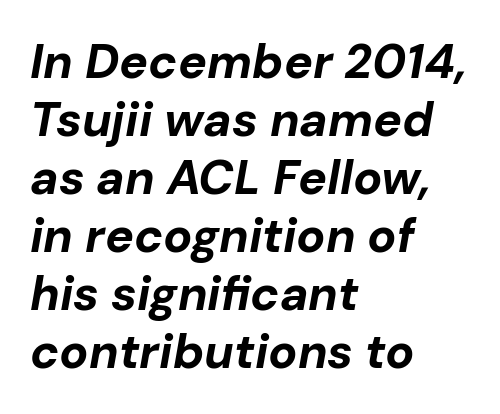
The image shows 48 px bold type, italic (leaning right); set left-aligned, line spacing 1.21x, normal letter spacing, not underlined; low stroke contrast and a medium x-height.
